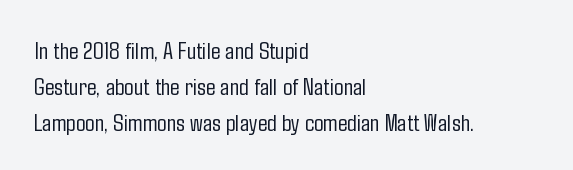
{"italic": "no", "bold": "no", "underline": "no", "align": "left", "line_spacing": "normal", "line_spacing_ratio": 1.44, "letter_spacing": "normal", "letter_spacing_em": 0.0, "glyph_px": 25}
